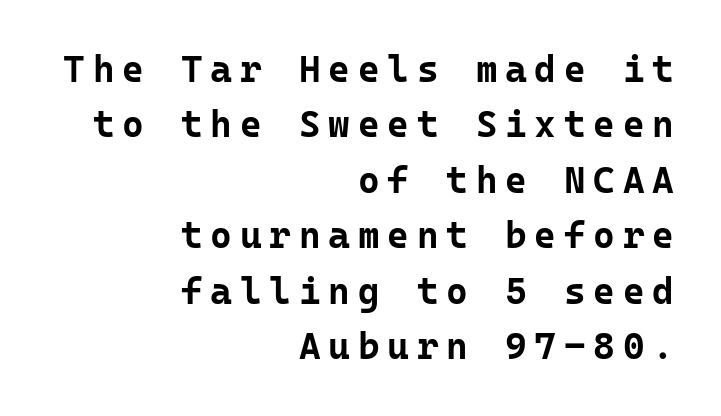
{"serif": "no", "italic": "no", "bold": "yes", "weight": "bold", "width": "normal", "stroke_contrast": "low", "x_height": "medium", "monospaced": "yes", "underline": "no", "align": "right", "line_spacing": "normal", "line_spacing_ratio": 1.5, "letter_spacing": "wide", "letter_spacing_em": 0.21, "glyph_px": 37}
